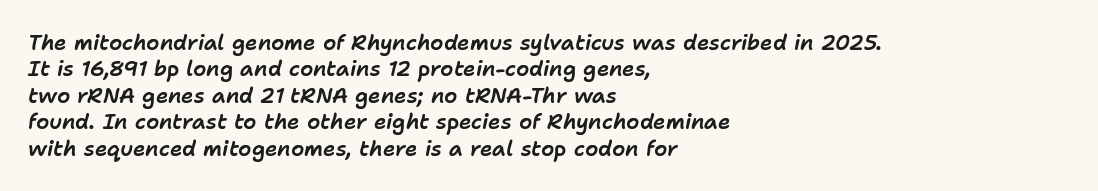
Notice how the passage keeps a crisp vertical edge on the left only. What stands out about the letter spacing? Nothing — it is the standard amount. The foot of each line stays bare and open. Would a proofreader flag this as italicized? Yes.
